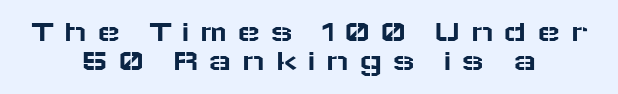
Q: Is the text italic (slanted)? A: No, it is upright.
Q: Is the typeface a serif or a sans-serif typeface? A: Sans-serif.
Q: Is the text underlined? A: No.
Q: How is the paragraph aligned? A: Centered.
Q: Is the spacing between letters normal or unusually wide? A: Unusually wide.
Q: Is the spacing between lines tight, normal or loose? A: Tight.
Q: Width (condensed, normal, or wide)? A: Wide.
Q: Stroke contrast? A: Low.
Q: x-height? A: Medium.
Q: Monospaced? A: No.
